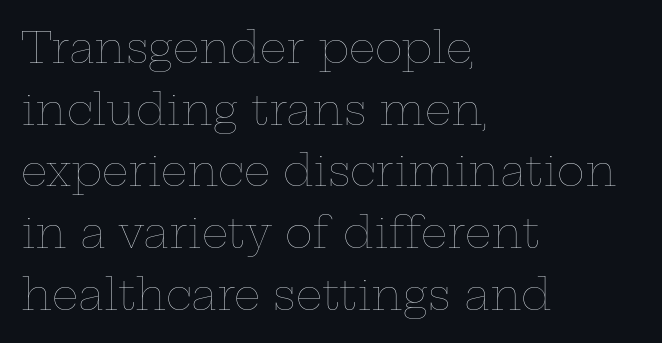
Q: Is the text bold? A: No.
Q: Is the text italic (slanted)? A: No, it is upright.
Q: Is the text underlined? A: No.
Q: How is the paragraph aligned? A: Left-aligned.
Q: Is the spacing between letters normal or unusually wide? A: Normal.
Q: Is the spacing between lines tight, normal or loose? A: Normal.
Q: Width (condensed, normal, or wide)? A: Wide.
Q: Stroke contrast? A: Low.
Q: x-height? A: Medium.
Q: Monospaced? A: No.
